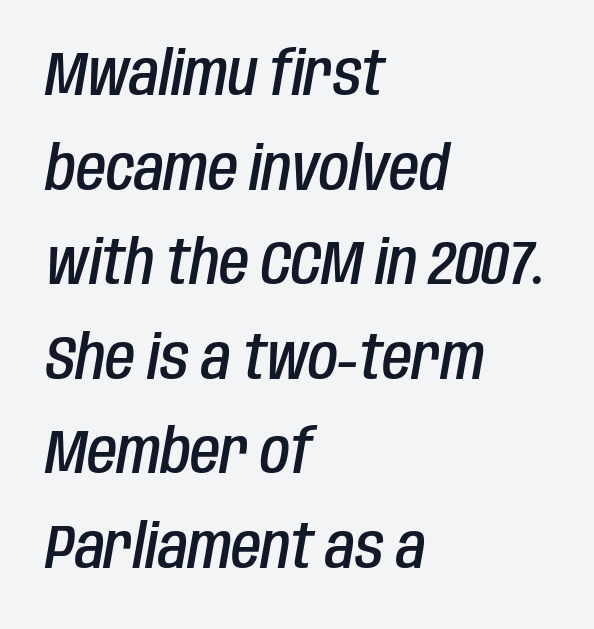
Style check: oblique. Quick note: underline off. Whoever set this chose a conventional vertical rhythm. The glyphs have the mass of a demibold cut, below bold. Where is the straight margin? On the left. Do the characters align in a grid? No, the font is proportional.
